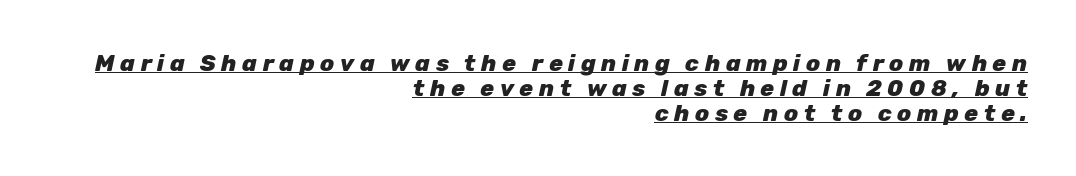
Q: Is the text bold? A: Yes.
Q: Is the text italic (slanted)? A: Yes, it leans right by about 12 degrees.
Q: Is the text underlined? A: Yes.
Q: How is the paragraph aligned? A: Right-aligned.
Q: Is the spacing between letters normal or unusually wide? A: Unusually wide.
Q: Is the spacing between lines tight, normal or loose? A: Tight.
